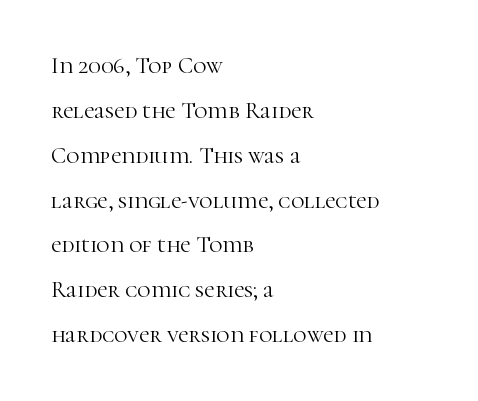
Posture: vertical. Heaviness? Minimal to ordinary, like unemphasized prose. Check the space under the baseline: it is left empty. The paragraph shown leans on its left margin. The designer dialed line spacing up above the default.
